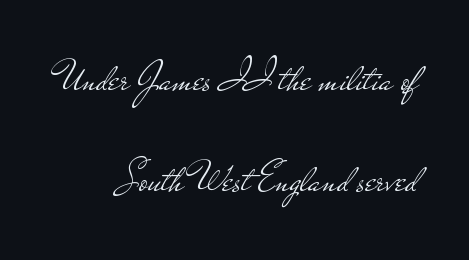
{"serif": "no", "bold": "no", "weight": "light", "width": "wide", "stroke_contrast": "low", "x_height": "small", "monospaced": "no", "underline": "no", "align": "right", "line_spacing": "loose", "line_spacing_ratio": 2.34, "letter_spacing": "normal", "letter_spacing_em": 0.0, "glyph_px": 43}
